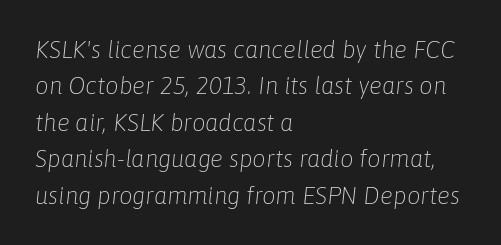
Q: Is the text bold? A: No.
Q: Is the text italic (slanted)? A: Yes, it leans right by about 6 degrees.
Q: Is the text underlined? A: No.
Q: How is the paragraph aligned? A: Left-aligned.
Q: Is the spacing between letters normal or unusually wide? A: Normal.
Q: Is the spacing between lines tight, normal or loose? A: Normal.
